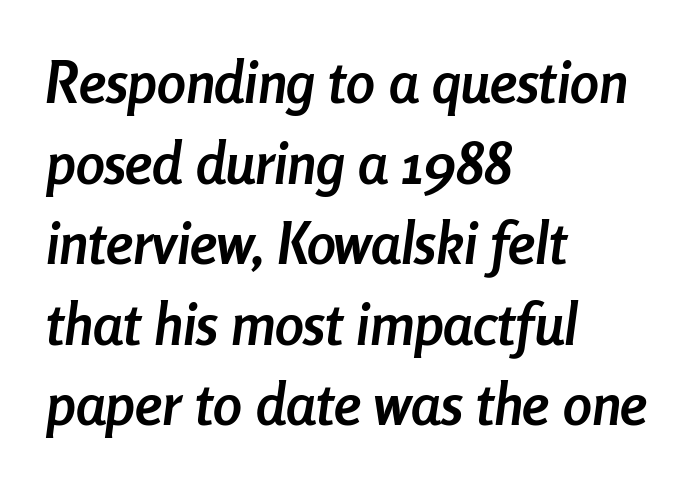
Q: Is the text bold? A: Yes.
Q: Is the text italic (slanted)? A: Yes, it leans right by about 8 degrees.
Q: Is the text underlined? A: No.
Q: How is the paragraph aligned? A: Left-aligned.
Q: Is the spacing between letters normal or unusually wide? A: Normal.
Q: Is the spacing between lines tight, normal or loose? A: Normal.
Q: Width (condensed, normal, or wide)? A: Condensed.
Q: Stroke contrast? A: Low.
Q: x-height? A: Medium.
Q: Monospaced? A: No.
